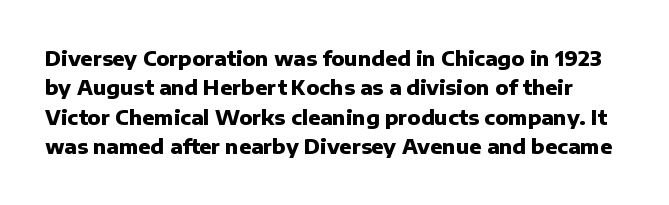
The image shows 20 px bold type, upright; set normal line spacing (1.47x), normal letter spacing, not underlined.
